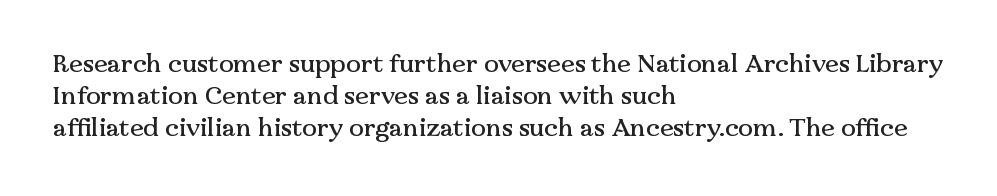
Summary of vertical rhythm: regular, with standard interline spacing. The string is rendered with underlining switched off. This rendering uses left alignment, leaving the right contour irregular. The lettering stays uniformly vertical, giving the passage a roman look. The horizontal fit of the characters is conventional and even.
